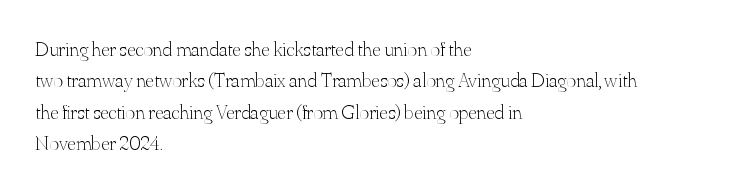
Each row of text sits above clean, open space. Italic? Not at all — the glyphs are vertical. Typeset ragged right — the left edge is the straight one. Each word holds together tightly as a unit, with standard inter-letter gaps. Interline gaps are of average width in this sample.
